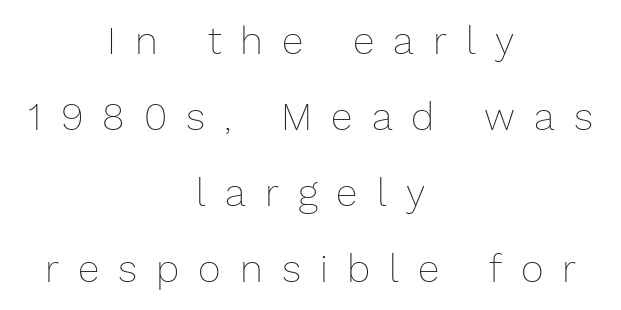
Q: Is the text bold? A: No.
Q: Is the text italic (slanted)? A: No, it is upright.
Q: Is the text underlined? A: No.
Q: How is the paragraph aligned? A: Centered.
Q: Is the spacing between letters normal or unusually wide? A: Unusually wide.
Q: Is the spacing between lines tight, normal or loose? A: Loose.
Q: Width (condensed, normal, or wide)? A: Normal.
Q: Stroke contrast? A: Low.
Q: x-height? A: Medium.
Q: Monospaced? A: No.
